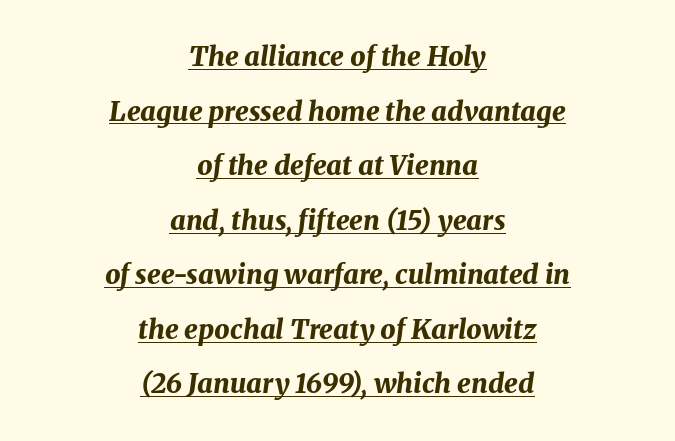
{"italic": "yes", "lean": "right", "slant_degrees": 8, "bold": "yes", "underline": "yes", "align": "center", "line_spacing": "loose", "line_spacing_ratio": 2.02, "letter_spacing": "normal", "letter_spacing_em": 0.0, "glyph_px": 27}
